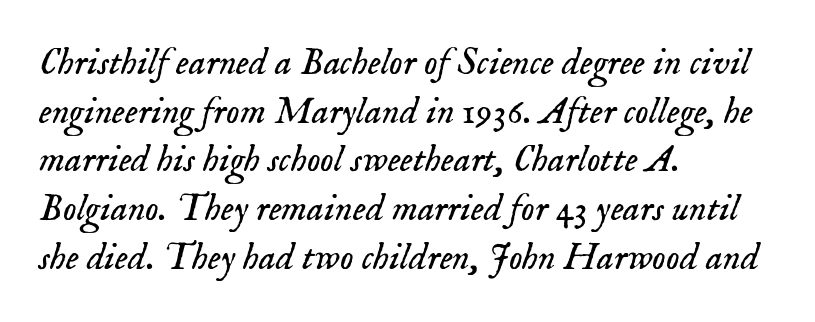
The image shows 38 px light serif type, italic (leaning right); set left-aligned, normal line spacing (1.28x), normal letter spacing, not underlined; low stroke contrast and a small x-height.
